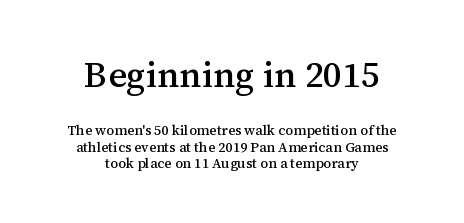
The image shows 36 px serif type, upright; set centered, line spacing 1.18x, normal letter spacing, not underlined; the first (top) block is 2.57x larger; medium stroke contrast and a medium x-height.
